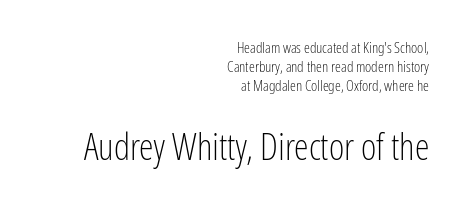
The image shows 37 px light, condensed sans-serif type, upright; set right-aligned, normal line spacing (1.26x), normal letter spacing, not underlined; the second (bottom) block is 2.47x larger; low stroke contrast and a medium x-height.
